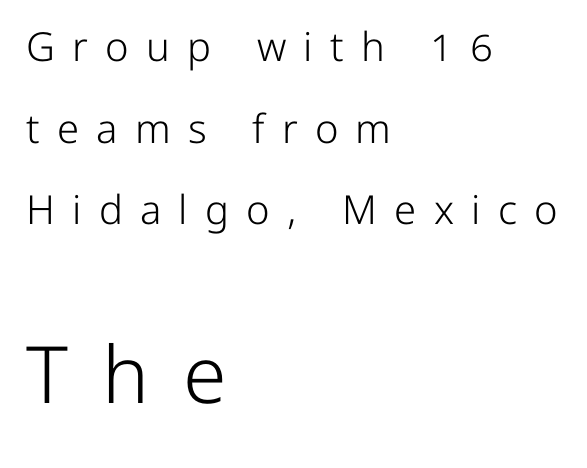
Does the leading feel generous? Absolutely, it's lavish. Compared with typical body copy, the letter spacing here is much looser. Decoration check: the copy has no underline. Is there any slant? The stems are plumb. The weight would be labelled regular, book, light, or lighter still. The font family rendered here belongs to the sans-serif group.
